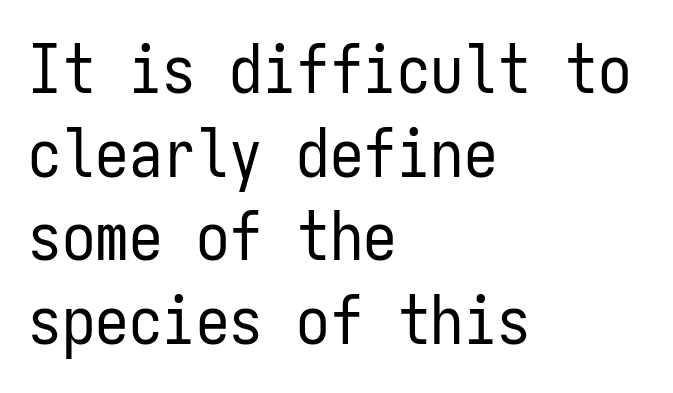
Is there any slant? The stems are plumb. Is the stroke heavy? The answer is a plain regular-or-lighter. The gap between lines stays unmarked. The ragged edge is on the right, which tells us the setting is flush left.
